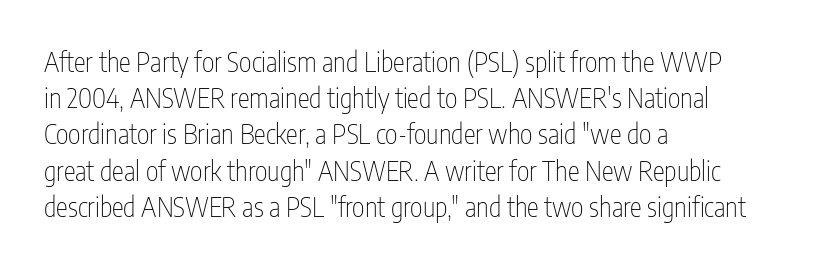
Q: Is the text bold? A: No.
Q: Is the text italic (slanted)? A: No, it is upright.
Q: Is the text underlined? A: No.
Q: How is the paragraph aligned? A: Left-aligned.
Q: Is the spacing between letters normal or unusually wide? A: Normal.
Q: Is the spacing between lines tight, normal or loose? A: Normal.
